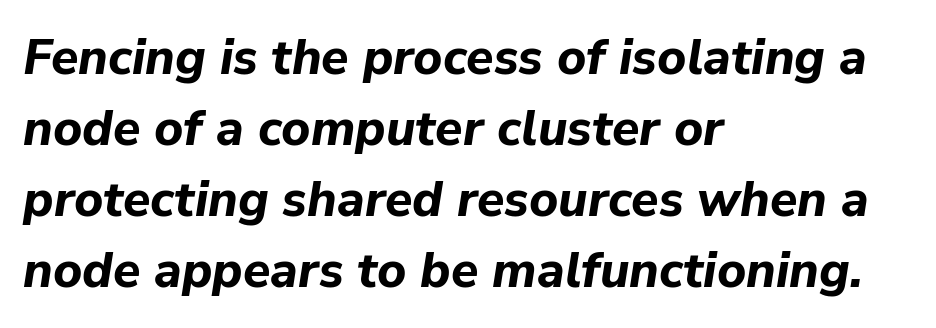
The image shows 50 px bold type, italic (leaning right); set left-aligned, normal line spacing (1.42x), normal letter spacing, not underlined; low stroke contrast and a medium x-height.
